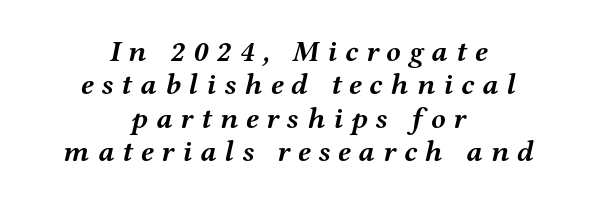
If you folded the block vertically in half, each line would mirror itself in length. The gaps between neighbouring characters are conspicuously large. Descenders are the only things crossing below the line. A dark, heavy texture on the line: the type is bold. Do the characters align in a grid? No, the font is proportional. This is oblique type, the kind used for emphasis or titles.
